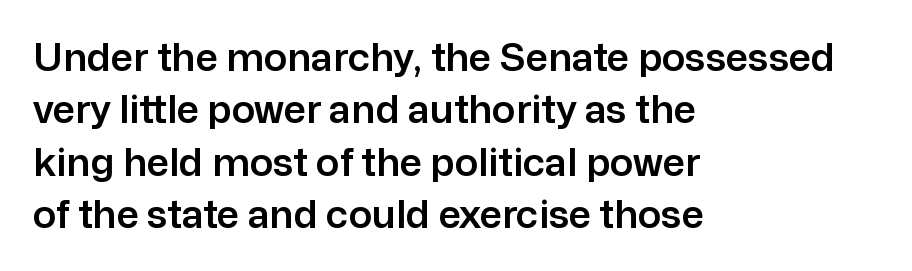
Q: Is the text italic (slanted)? A: No, it is upright.
Q: Is the typeface a serif or a sans-serif typeface? A: Sans-serif.
Q: Is the text underlined? A: No.
Q: How is the paragraph aligned? A: Left-aligned.
Q: Is the spacing between letters normal or unusually wide? A: Normal.
Q: Is the spacing between lines tight, normal or loose? A: Normal.
Q: Width (condensed, normal, or wide)? A: Normal.
Q: Stroke contrast? A: Low.
Q: x-height? A: Medium.
Q: Monospaced? A: No.
